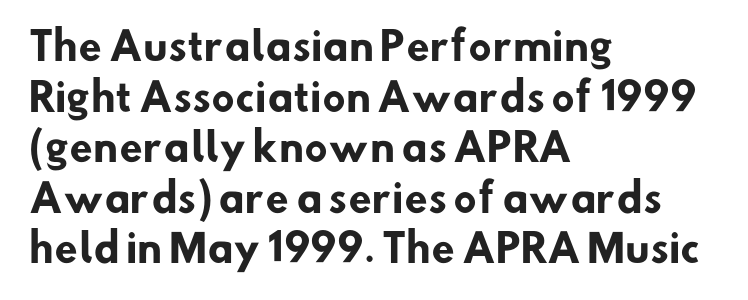
The image shows 38 px heavy sans-serif type; set left-aligned, normal line spacing (1.33x), normal letter spacing, not underlined; low stroke contrast and a small x-height.
